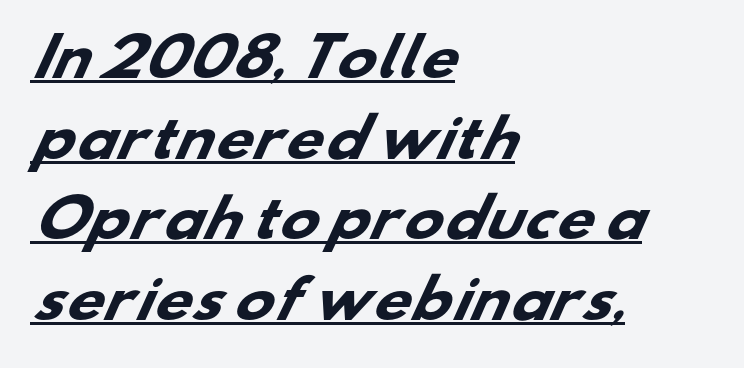
This sample has the flowing, uneven cadence of proportional lettering. The rendering keeps characters at their native spacing. The rows are spaced the way most documents space them. Every row of glyphs begins at an identical x-position on the left.
